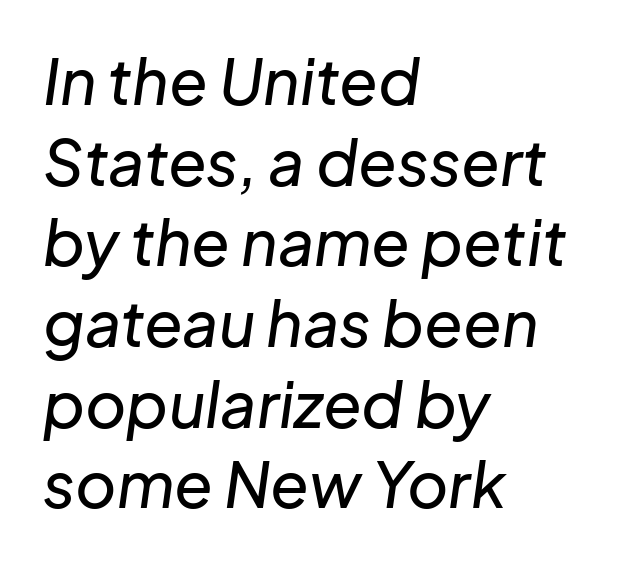
{"italic": "yes", "lean": "right", "slant_degrees": 8, "width": "normal", "stroke_contrast": "low", "x_height": "medium", "monospaced": "no", "underline": "no", "align": "left", "line_spacing": "normal", "line_spacing_ratio": 1.28, "letter_spacing": "normal", "letter_spacing_em": 0.0, "glyph_px": 63}
